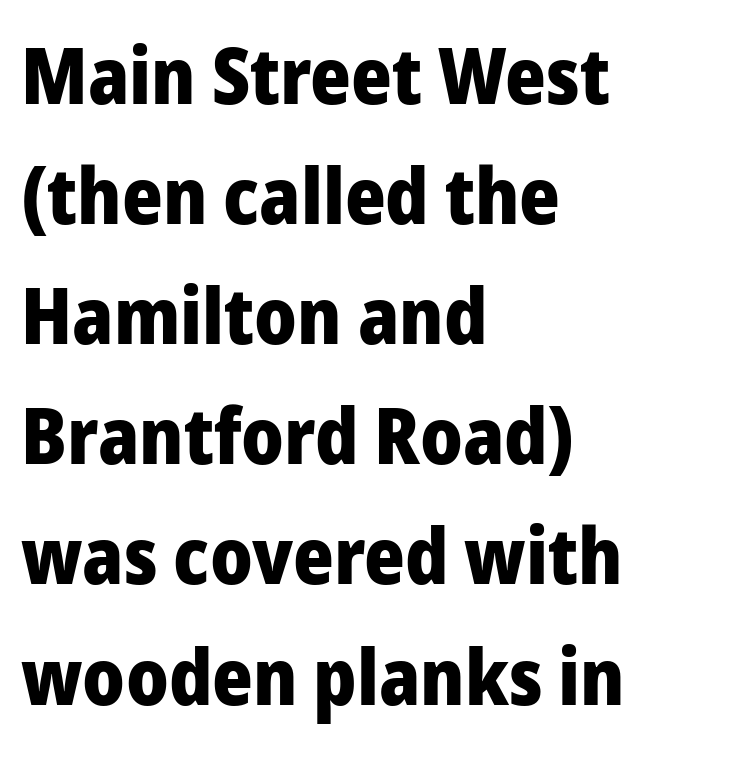
{"serif": "no", "italic": "no", "bold": "yes", "weight": "heavy", "width": "normal", "stroke_contrast": "low", "x_height": "medium", "monospaced": "no", "underline": "no", "align": "left", "line_spacing": "normal", "line_spacing_ratio": 1.54, "letter_spacing": "normal", "letter_spacing_em": 0.0, "glyph_px": 78}
